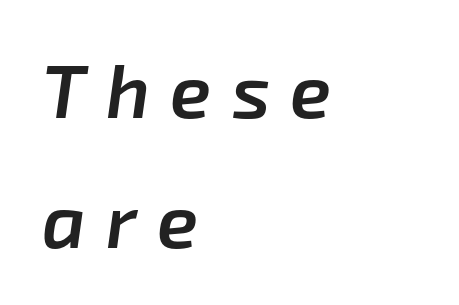
Q: Is the text bold? A: Semi-bold.
Q: Is the text italic (slanted)? A: Yes, it leans right by about 8 degrees.
Q: Is the text underlined? A: No.
Q: How is the paragraph aligned? A: Left-aligned.
Q: Is the spacing between letters normal or unusually wide? A: Unusually wide.
Q: Width (condensed, normal, or wide)? A: Normal.
Q: Stroke contrast? A: Low.
Q: x-height? A: Medium.
Q: Monospaced? A: No.
